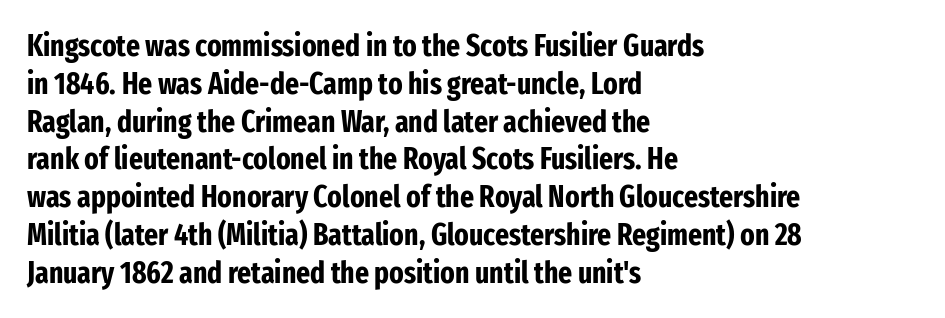
The image shows 30 px bold, condensed sans-serif type, upright; set left-aligned, normal line spacing (1.26x), normal letter spacing, not underlined; low stroke contrast and a medium x-height.
